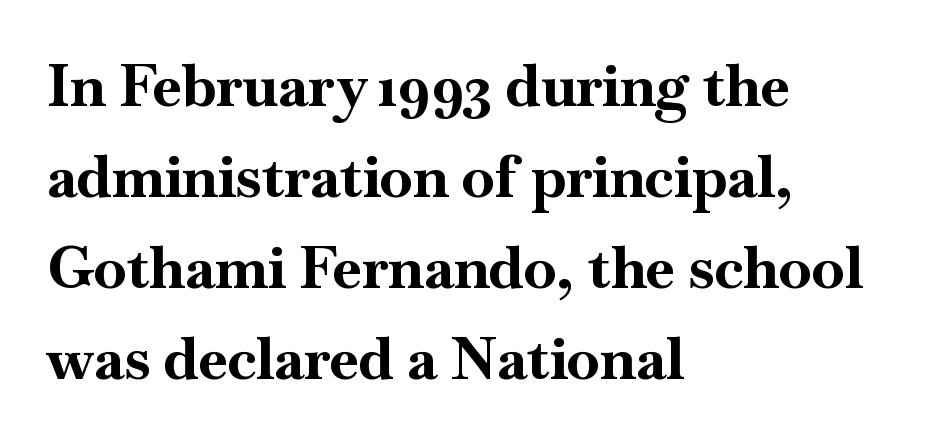
The face used here is seriffed, in the tradition of book romans. Do the characters align in a grid? No, the font is proportional. Does the leading feel generous? No, just average. Here the glyphs are tracked normally, forming tight word shapes. Does the weight exceed regular? Yes, all the way to bold.
